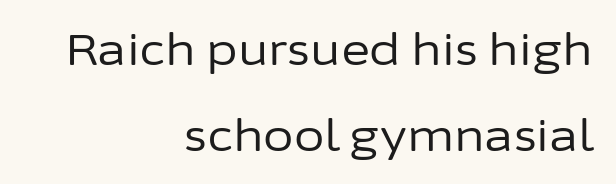
The image shows 44 px regular-weight sans-serif type, upright; set right-aligned, loose line spacing (1.95x), normal letter spacing, not underlined; low stroke contrast and a medium x-height.
